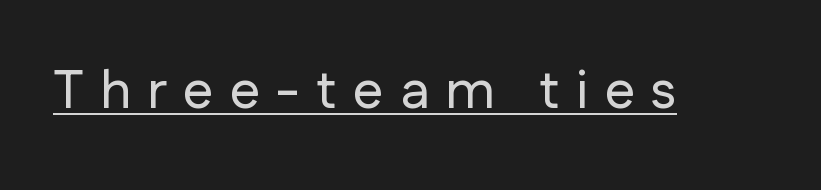
The type is letterspaced generously, with wide tracking. Here the designer chose a conventional face with non-uniform glyph widths. Posture: straight, roman, zero tilt. Type style note: lacks serifs. The lettering is marked with a stroke running underneath it.
